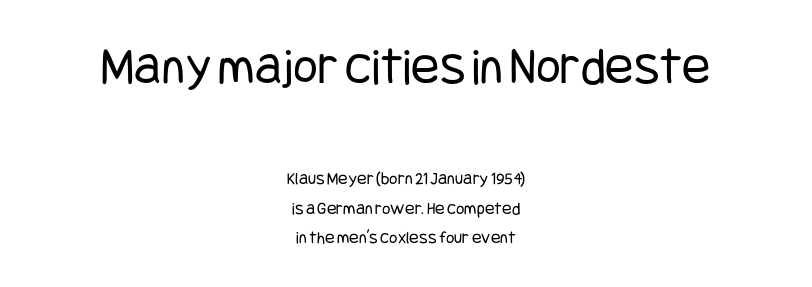
{"serif": "no", "italic": "no", "bold": "no", "weight": "regular", "width": "condensed", "stroke_contrast": "low", "x_height": "large", "underline": "no", "align": "center", "line_spacing": "normal", "line_spacing_ratio": 1.65, "letter_spacing": "normal", "letter_spacing_em": 0.0, "larger_block": "first", "size_ratio": 2.94, "glyph_px": 53}
